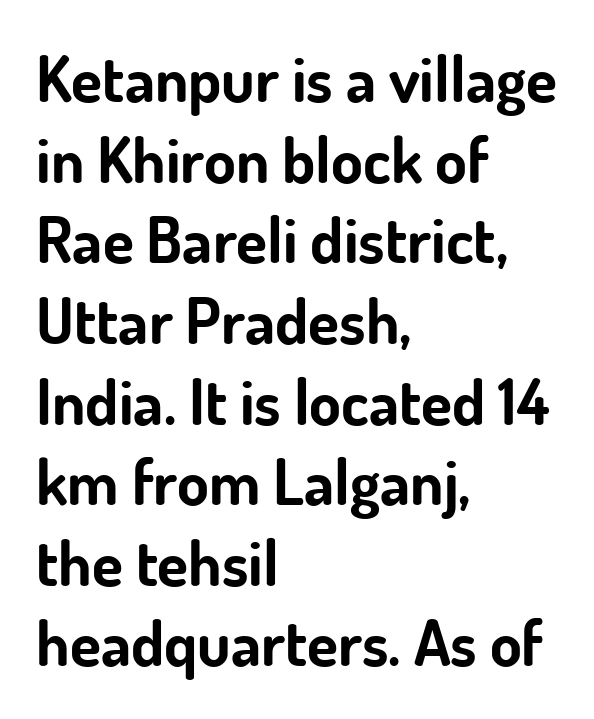
The designer left line spacing at the default. Nope, not italic — everything's standing straight. Tracking value appears to be zero — textbook default spacing. Every letter is thick-stroked: bold, no question. This sample is left-justified, so line endings fall wherever the words run out.
